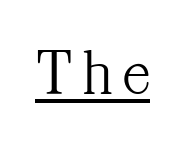
A typesetter would label this face a serif. No extra ink here — the face is not bold. Underline: present. Think of a printed novel: that variable character pitch is what you see here. Is there any slant? The stems are plumb.
